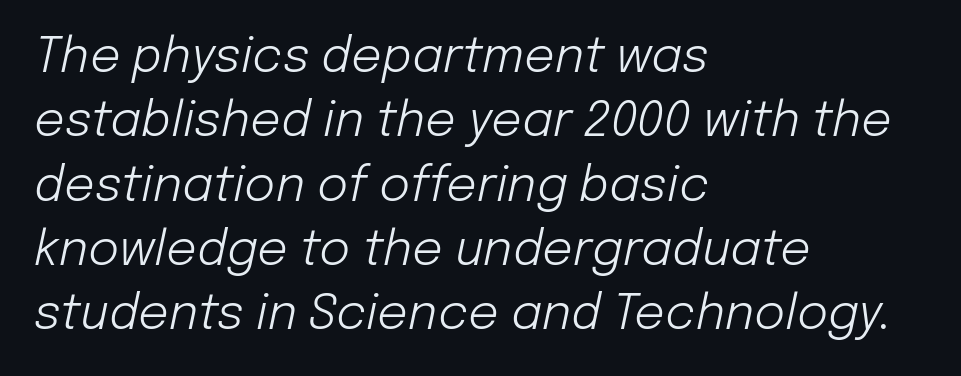
Q: Is the text bold? A: No.
Q: Is the text italic (slanted)? A: Yes, it leans right by about 12 degrees.
Q: Is the text underlined? A: No.
Q: How is the paragraph aligned? A: Left-aligned.
Q: Is the spacing between letters normal or unusually wide? A: Normal.
Q: Is the spacing between lines tight, normal or loose? A: Normal.
Q: Width (condensed, normal, or wide)? A: Normal.
Q: Stroke contrast? A: Low.
Q: x-height? A: Medium.
Q: Monospaced? A: No.
